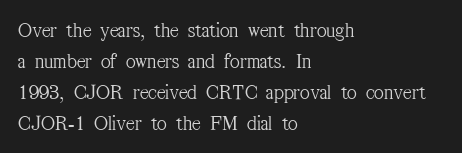
If you drew a line through each stem, it would be perfectly vertical. Leftover space on each line is placed entirely after the last word. The vertical gap from one line to the next is medium. The specimen omits any rule beneath the text block's lines.
